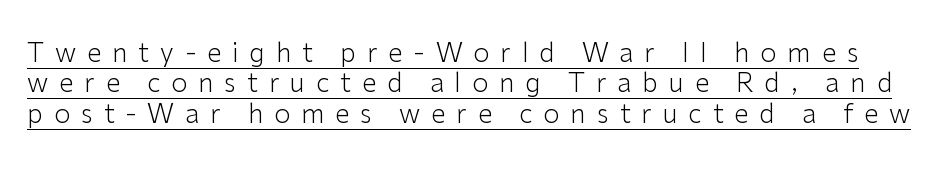
{"italic": "no", "bold": "no", "underline": "yes", "line_spacing_ratio": 1.17, "letter_spacing": "wide", "letter_spacing_em": 0.42, "glyph_px": 26}
